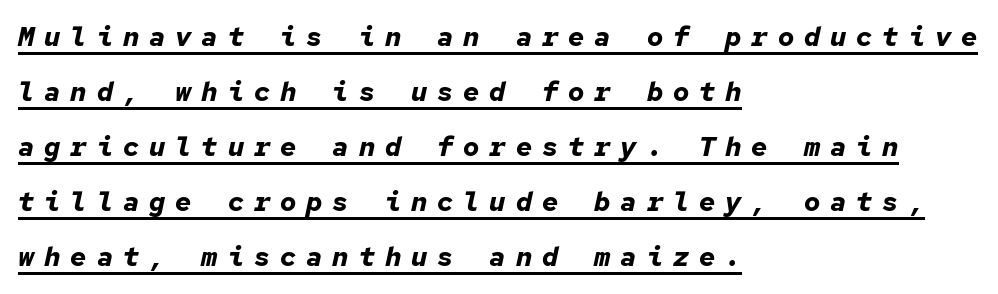
{"italic": "yes", "lean": "right", "slant_degrees": 12, "bold": "yes", "underline": "yes", "align": "left", "line_spacing": "loose", "line_spacing_ratio": 2.04, "letter_spacing": "wide", "letter_spacing_em": 0.37, "glyph_px": 27}
